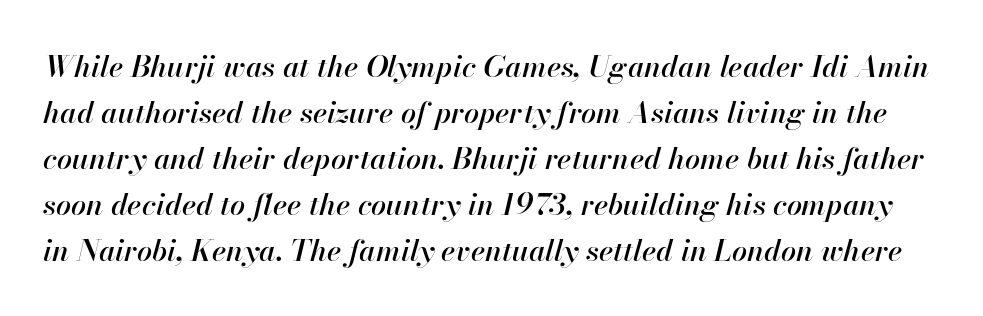
{"italic": "yes", "lean": "right", "slant_degrees": 13, "width": "normal", "stroke_contrast": "high", "x_height": "small", "monospaced": "no", "underline": "no", "line_spacing": "normal", "line_spacing_ratio": 1.53, "letter_spacing": "normal", "letter_spacing_em": 0.0, "glyph_px": 30}
